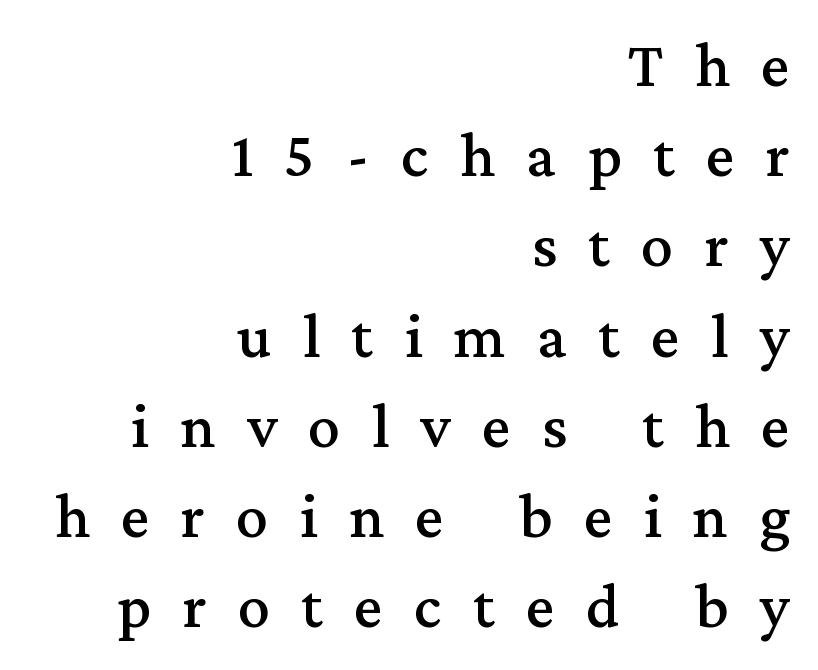
Q: Is the text italic (slanted)? A: No, it is upright.
Q: Is the typeface a serif or a sans-serif typeface? A: Serif.
Q: Is the text underlined? A: No.
Q: How is the paragraph aligned? A: Right-aligned.
Q: Is the spacing between letters normal or unusually wide? A: Unusually wide.
Q: Is the spacing between lines tight, normal or loose? A: Normal.
Q: Width (condensed, normal, or wide)? A: Normal.
Q: Stroke contrast? A: Medium.
Q: x-height? A: Medium.
Q: Monospaced? A: No.
